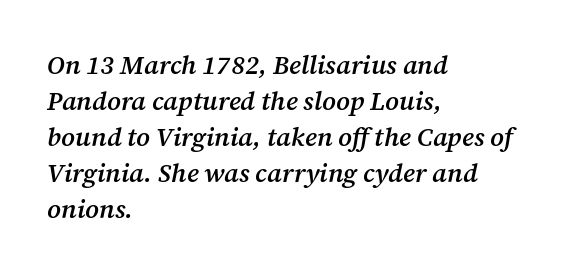
The image shows 26 px text type, italic (leaning right); set left-aligned, normal line spacing (1.38x), normal letter spacing, not underlined.
